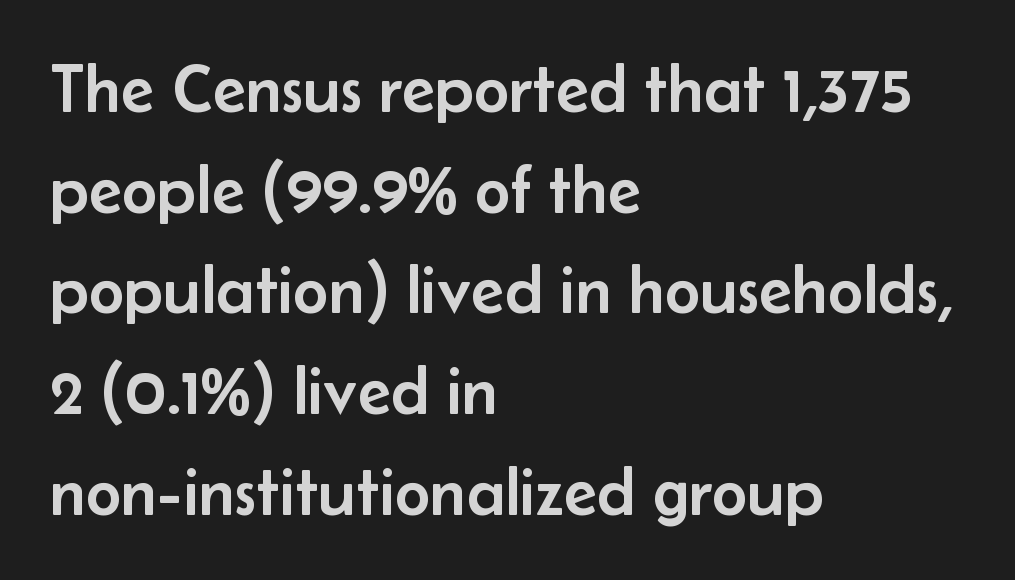
{"serif": "no", "italic": "no", "width": "normal", "stroke_contrast": "low", "x_height": "small", "monospaced": "no", "underline": "no", "align": "left", "line_spacing": "normal", "line_spacing_ratio": 1.46, "letter_spacing": "normal", "letter_spacing_em": 0.0, "glyph_px": 69}
